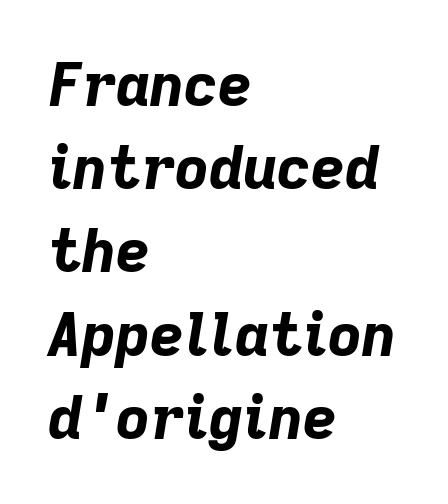
{"italic": "yes", "lean": "right", "slant_degrees": 9, "bold": "yes", "weight": "bold", "width": "normal", "stroke_contrast": "low", "x_height": "medium", "monospaced": "no", "underline": "no", "align": "left", "line_spacing": "normal", "line_spacing_ratio": 1.41, "letter_spacing": "normal", "letter_spacing_em": 0.0, "glyph_px": 59}
